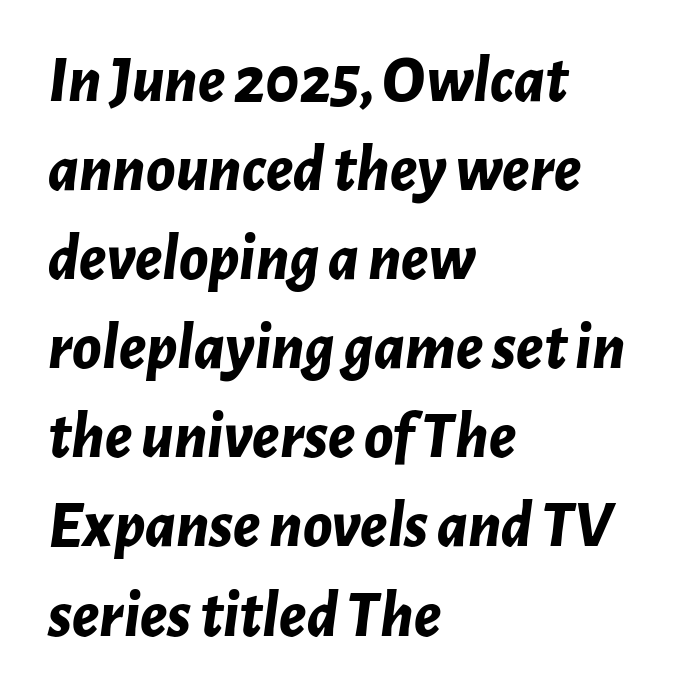
Q: Is the text bold? A: Yes.
Q: Is the text italic (slanted)? A: Yes, it leans right by about 7 degrees.
Q: Is the text underlined? A: No.
Q: How is the paragraph aligned? A: Left-aligned.
Q: Is the spacing between letters normal or unusually wide? A: Normal.
Q: Is the spacing between lines tight, normal or loose? A: Normal.
Q: Width (condensed, normal, or wide)? A: Normal.
Q: Stroke contrast? A: Low.
Q: x-height? A: Medium.
Q: Monospaced? A: No.
